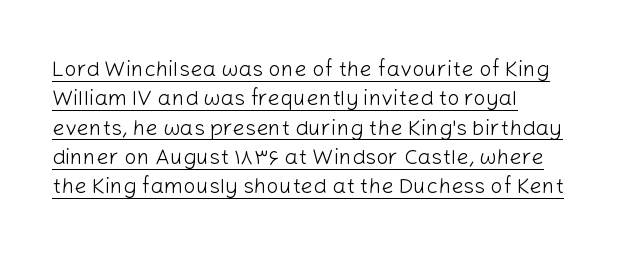
No italicization has been applied; the sample stays upright. This sample uses plain, unmodified letter spacing. The strokes are not fattened; the text isn't bold. In designer terms, the underline attribute is active on this setting.
